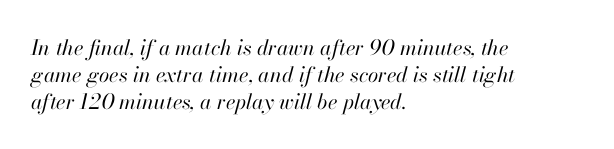
The image shows 21 px text type, italic (leaning right); set left-aligned, normal line spacing (1.28x), normal letter spacing, not underlined.
